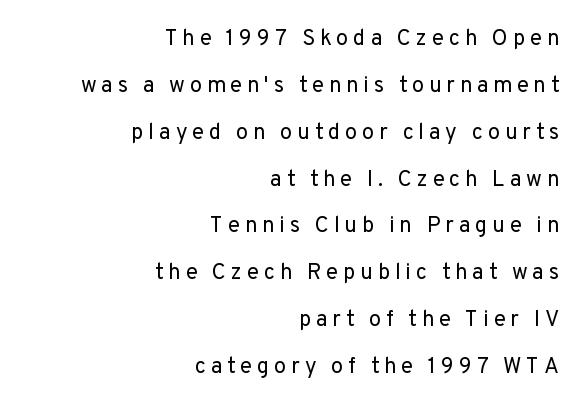
{"italic": "no", "bold": "no", "underline": "no", "align": "right", "line_spacing": "loose", "line_spacing_ratio": 2.13, "letter_spacing": "wide", "letter_spacing_em": 0.22, "glyph_px": 22}
